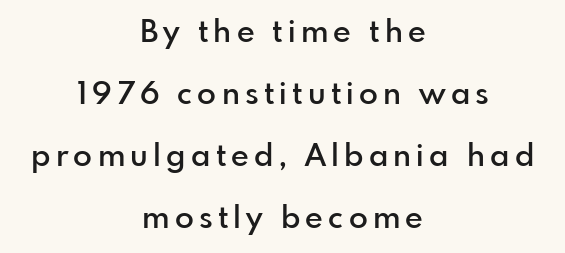
The image shows 31 px semibold sans-serif type, upright; set centered, loose line spacing (2.0x), not underlined; low stroke contrast and a small x-height.
